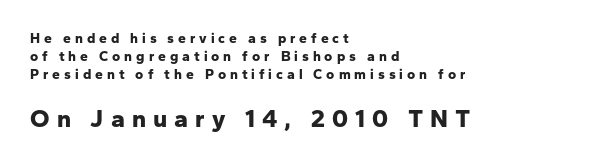
The image shows 25 px bold type, upright; set left-aligned, normal line spacing (1.29x), unusually wide letter spacing (+0.28 em), not underlined; the second (bottom) block is 1.79x larger.
